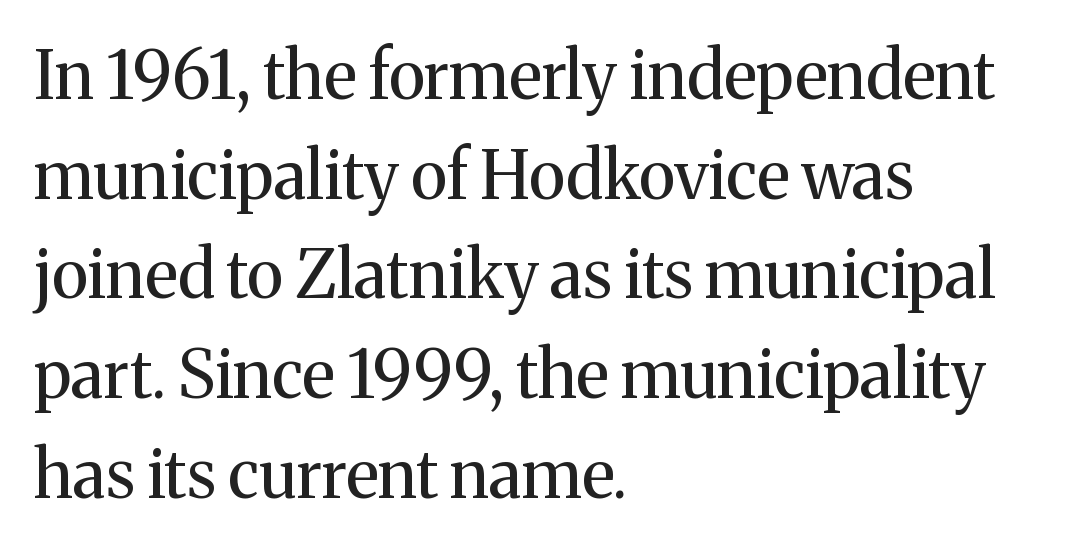
The image shows 66 px regular-weight serif type, upright; set left-aligned, normal line spacing (1.51x), normal letter spacing, not underlined; medium stroke contrast and a medium x-height.
